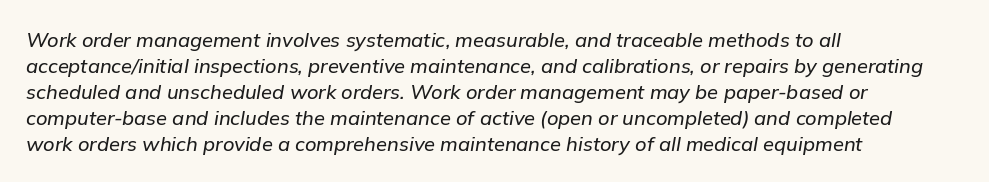
The image shows 20 px text type, italic (leaning right); set left-aligned, normal line spacing (1.3x), normal letter spacing, not underlined.
